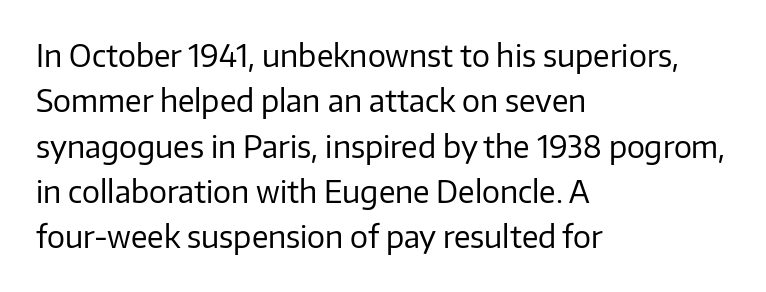
The image shows 30 px regular-weight sans-serif type, upright; set left-aligned, normal line spacing (1.51x), normal letter spacing, not underlined; low stroke contrast and a medium x-height.
